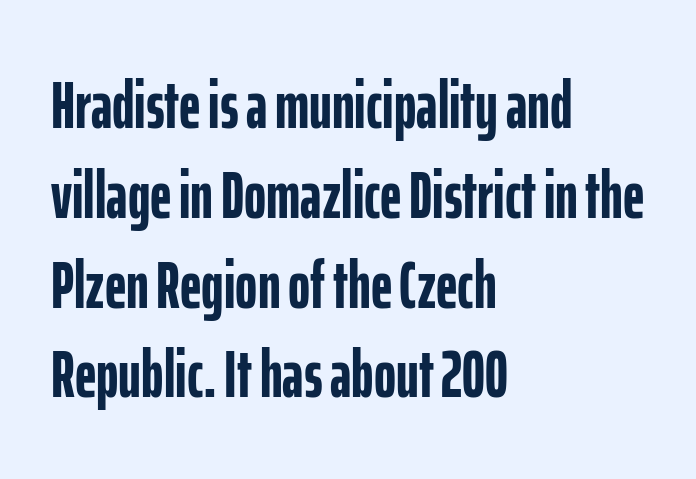
{"serif": "no", "italic": "no", "bold": "yes", "weight": "semibold", "width": "condensed", "stroke_contrast": "low", "x_height": "medium", "monospaced": "no", "underline": "no", "align": "left", "line_spacing": "normal", "line_spacing_ratio": 1.34, "letter_spacing": "normal", "letter_spacing_em": 0.0, "glyph_px": 67}
